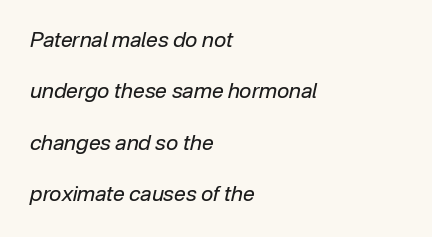
Each line starts at the same left margin while the right side varies. Caption: standard tracking, unaltered. The axis of the letterforms is tilted away from vertical. The strip under each line holds only bare page.
